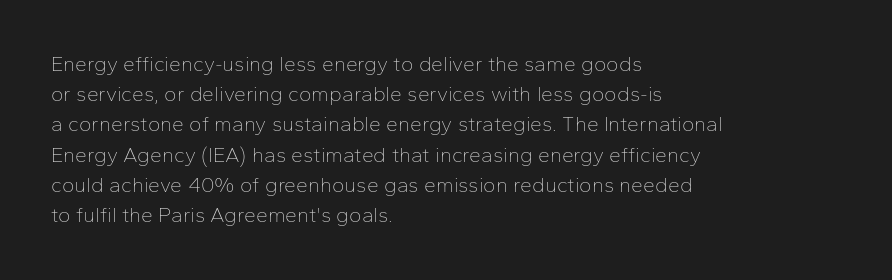
Q: Is the text bold? A: No.
Q: Is the text italic (slanted)? A: No, it is upright.
Q: Is the text underlined? A: No.
Q: How is the paragraph aligned? A: Left-aligned.
Q: Is the spacing between letters normal or unusually wide? A: Normal.
Q: Is the spacing between lines tight, normal or loose? A: Normal.
